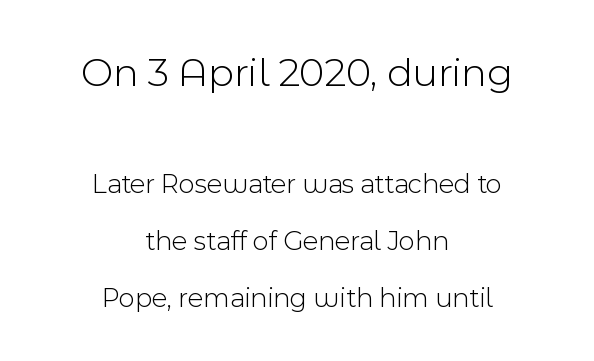
{"serif": "no", "italic": "no", "bold": "no", "weight": "light", "width": "normal", "x_height": "medium", "monospaced": "no", "underline": "no", "align": "center", "line_spacing": "loose", "line_spacing_ratio": 2.05, "letter_spacing": "normal", "letter_spacing_em": 0.0, "larger_block": "first", "size_ratio": 1.5, "glyph_px": 42}
